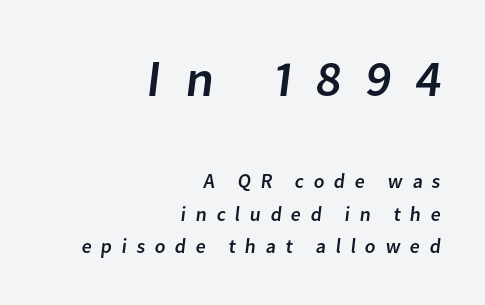
Q: Is the typeface a serif or a sans-serif typeface? A: Sans-serif.
Q: Is the text underlined? A: No.
Q: How is the paragraph aligned? A: Right-aligned.
Q: Is the spacing between letters normal or unusually wide? A: Unusually wide.
Q: Is the spacing between lines tight, normal or loose? A: Normal.
Q: Which block of text is set in a larger size, the first (top) or the second (bottom)? A: The first (top) one.
Q: Width (condensed, normal, or wide)? A: Normal.
Q: Stroke contrast? A: Low.
Q: x-height? A: Medium.
Q: Monospaced? A: No.
